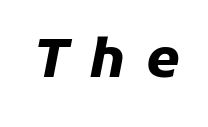
The image shows 54 px heavy type, italic (leaning right); set unusually wide letter spacing (+0.38 em), not underlined; low stroke contrast and a medium x-height.
